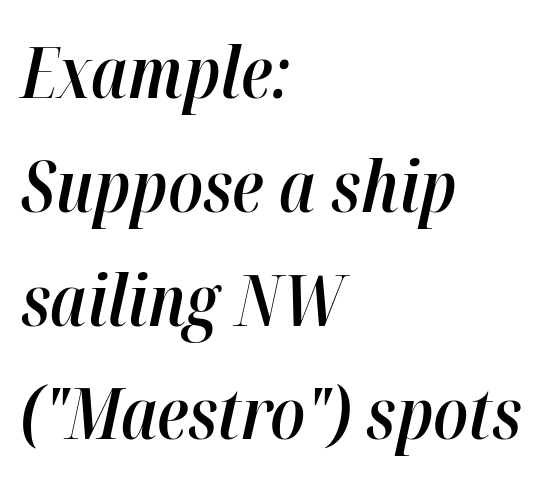
{"italic": "yes", "lean": "right", "slant_degrees": 12, "bold": "semi", "weight": "semibold", "width": "condensed", "stroke_contrast": "high", "x_height": "medium", "monospaced": "no", "underline": "no", "align": "left", "line_spacing": "normal", "line_spacing_ratio": 1.58, "letter_spacing": "normal", "letter_spacing_em": 0.0, "glyph_px": 72}
